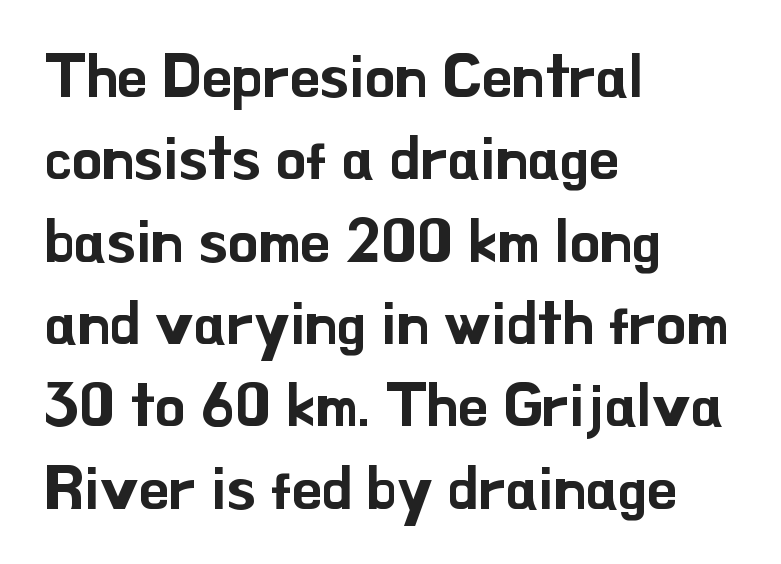
The image shows 61 px sans-serif type, upright; set left-aligned, normal line spacing (1.35x), normal letter spacing, not underlined; low stroke contrast and a small x-height.
